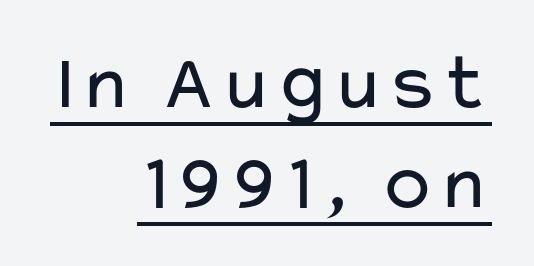
Do the letters lean? They stand straight. The letters advance in unequal steps, a hallmark of proportional type. Each line ends at the same right margin while the left side varies. A baseline rule has been typeset under these characters. The face used here is rendered with its standard letterfit. To sum up the face: it is a sans, with no serifs.
